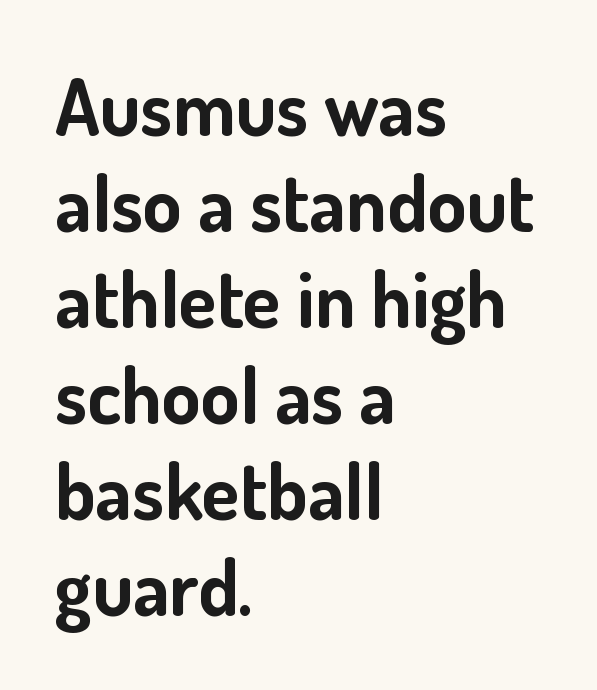
Q: Is the text bold? A: Yes.
Q: Is the text italic (slanted)? A: No, it is upright.
Q: Is the typeface a serif or a sans-serif typeface? A: Sans-serif.
Q: Is the text underlined? A: No.
Q: How is the paragraph aligned? A: Left-aligned.
Q: Is the spacing between letters normal or unusually wide? A: Normal.
Q: Width (condensed, normal, or wide)? A: Normal.
Q: Stroke contrast? A: Low.
Q: x-height? A: Small.
Q: Monospaced? A: No.
